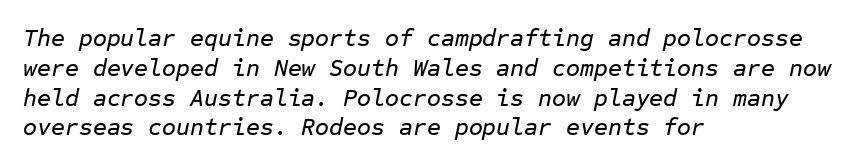
Q: Is the text italic (slanted)? A: Yes, it leans right by about 12 degrees.
Q: Is the text underlined? A: No.
Q: How is the paragraph aligned? A: Left-aligned.
Q: Is the spacing between letters normal or unusually wide? A: Normal.
